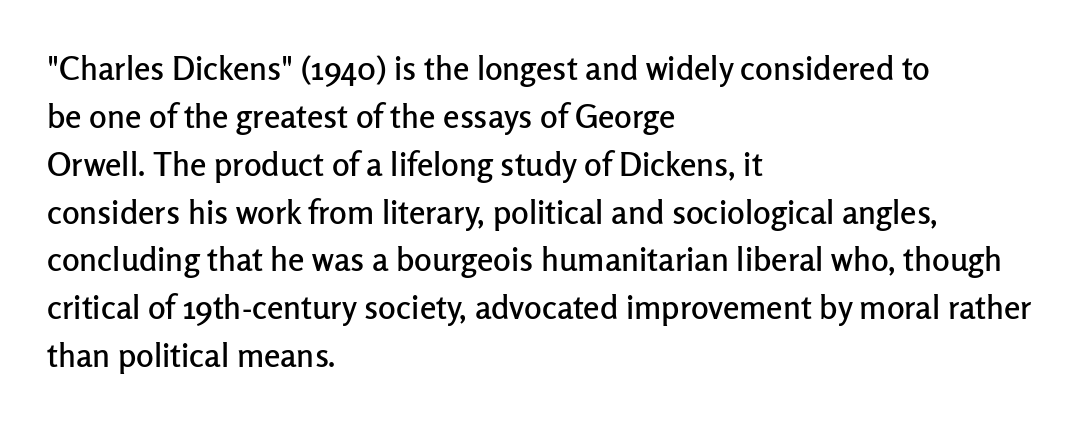
You could not count columns in this text — the font is proportionally spaced. The vertical gap from one line to the next is medium. Italic? Not at all — the glyphs are vertical. Serif or sans? Sans — the stroke terminals are bare. Underline: absent.
